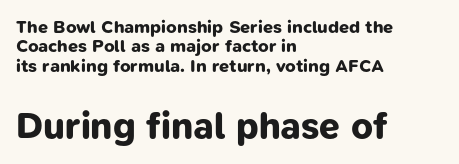
Q: Is the text bold? A: Yes.
Q: Is the typeface a serif or a sans-serif typeface? A: Sans-serif.
Q: Is the text underlined? A: No.
Q: How is the paragraph aligned? A: Left-aligned.
Q: Is the spacing between letters normal or unusually wide? A: Normal.
Q: Is the spacing between lines tight, normal or loose? A: Tight.
Q: Which block of text is set in a larger size, the first (top) or the second (bottom)? A: The second (bottom) one.
Q: Width (condensed, normal, or wide)? A: Normal.
Q: Stroke contrast? A: Low.
Q: x-height? A: Medium.
Q: Monospaced? A: No.
